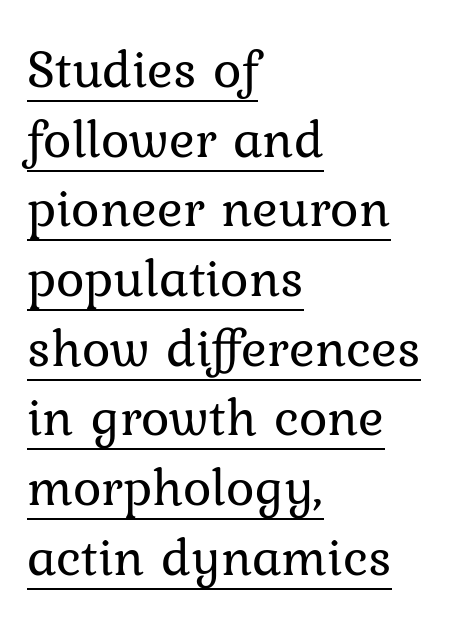
The image shows 54 px regular-weight serif type, upright; set left-aligned, normal line spacing (1.29x), normal letter spacing, underlined; low stroke contrast and a medium x-height.
